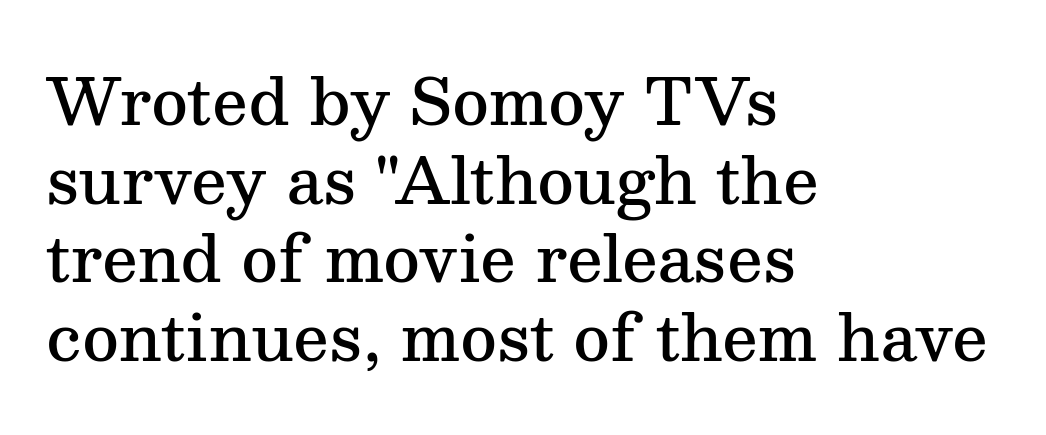
These lines are rendered in a variable-pitch font. All the whitespace from short lines collects on the right. Glance below the letters and you will spot only blank space. Tracking value appears to be zero — textbook default spacing. What weight is shown? A semibold, between regular and bold. Vertical strokes here are truly vertical.
